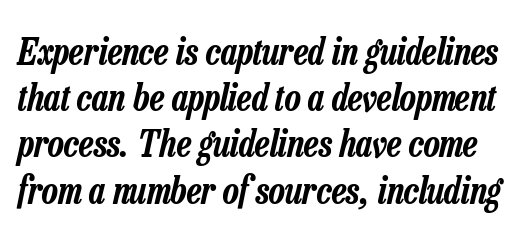
Q: Is the text italic (slanted)? A: Yes, it leans right by about 13 degrees.
Q: Is the text underlined? A: No.
Q: Is the spacing between letters normal or unusually wide? A: Normal.
Q: Is the spacing between lines tight, normal or loose? A: Normal.
Q: Width (condensed, normal, or wide)? A: Condensed.
Q: Stroke contrast? A: Low.
Q: x-height? A: Medium.
Q: Monospaced? A: No.
